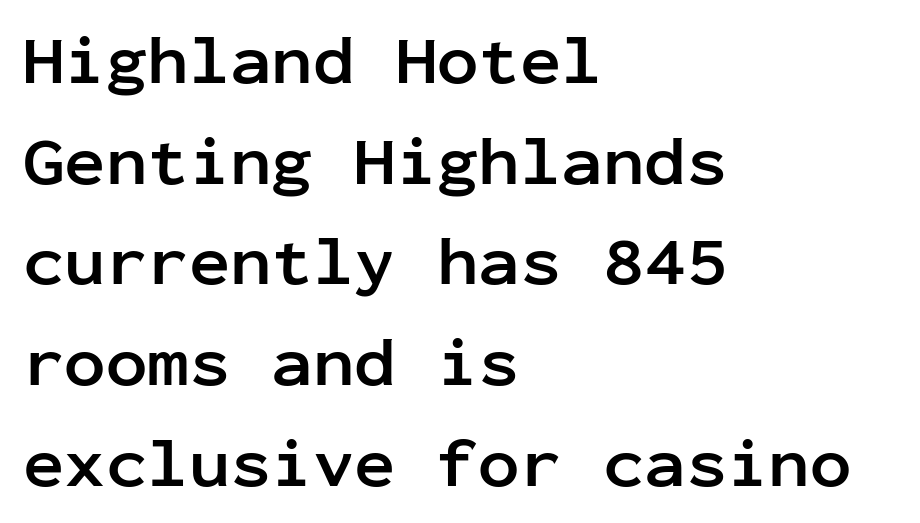
Q: Is the text bold? A: Yes.
Q: Is the text italic (slanted)? A: No, it is upright.
Q: Is the typeface a serif or a sans-serif typeface? A: Sans-serif.
Q: Is the text underlined? A: No.
Q: How is the paragraph aligned? A: Left-aligned.
Q: Is the spacing between letters normal or unusually wide? A: Normal.
Q: Is the spacing between lines tight, normal or loose? A: Normal.
Q: Width (condensed, normal, or wide)? A: Normal.
Q: Stroke contrast? A: Low.
Q: x-height? A: Medium.
Q: Monospaced? A: Yes.
